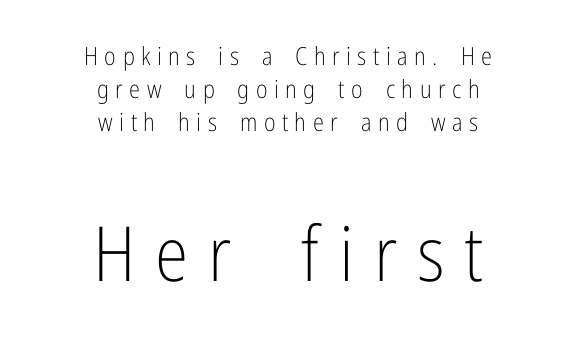
The image shows 76 px light, condensed sans-serif type, upright; set centered, normal line spacing (1.33x), unusually wide letter spacing (+0.26 em), not underlined; the second (bottom) block is 3.04x larger; low stroke contrast and a medium x-height.
